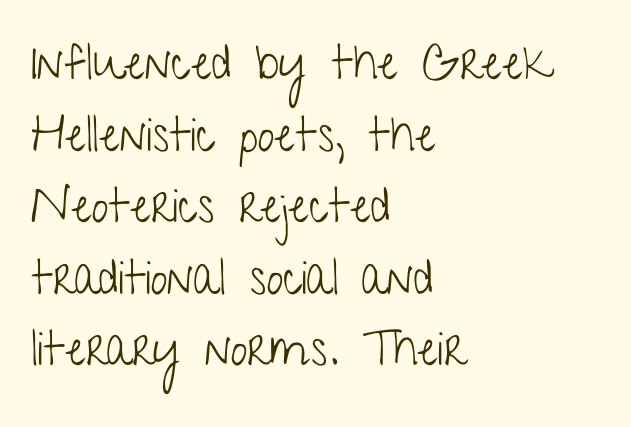
The image shows 48 px light, condensed sans-serif type, upright; set left-aligned, normal line spacing (1.49x), normal letter spacing, not underlined; low stroke contrast and a medium x-height.
